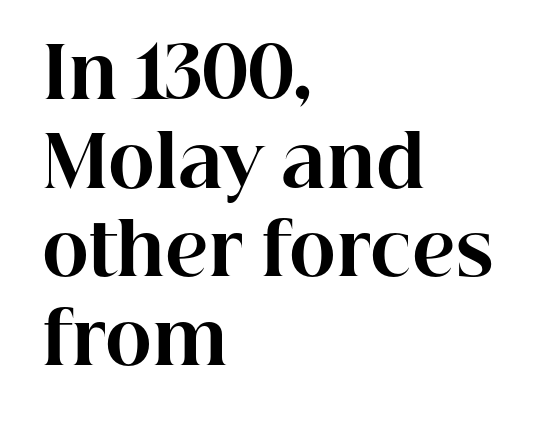
Typographic density is high because the face is bold. Check under the words: just untouched page. These lines were composed using upright roman letters. Reading down the block, your eye returns to a fixed left position each line. Is this a fixed-width face? No — the glyphs have proportional, varying widths. Characters follow at the spacing the type designer built in.
